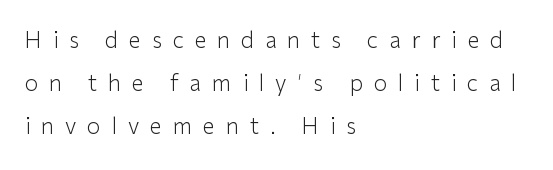
Q: Is the text bold? A: No.
Q: Is the text italic (slanted)? A: No, it is upright.
Q: Is the text underlined? A: No.
Q: How is the paragraph aligned? A: Left-aligned.
Q: Is the spacing between letters normal or unusually wide? A: Unusually wide.
Q: Is the spacing between lines tight, normal or loose? A: Loose.
